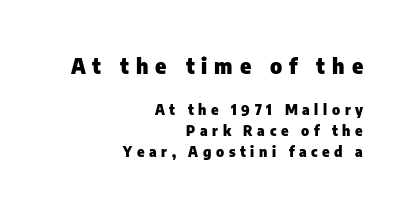
Here the glyphs are tracked loosely, breaking word shapes into spaced letters. Vertical spacing — default. Notice how thick the strokes are: this is what a full bold looks like. Posture: straight, roman, zero tilt. The paragraph has a hard right edge and a soft left edge. The passage shown is not underscored anywhere.
